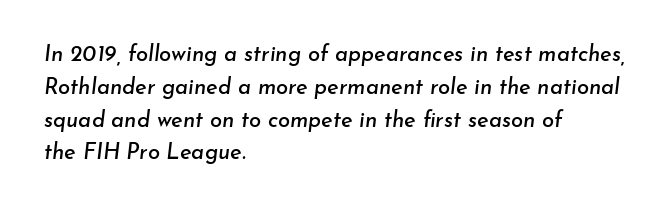
{"italic": "yes", "lean": "right", "slant_degrees": 7, "underline": "no", "align": "left", "line_spacing": "normal", "line_spacing_ratio": 1.49, "letter_spacing": "normal", "letter_spacing_em": 0.0, "glyph_px": 22}
